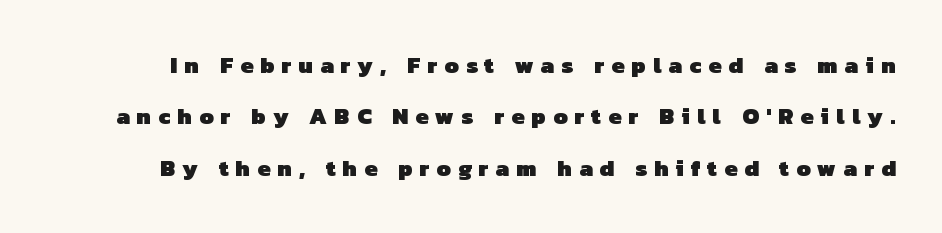
{"bold": "yes", "underline": "no", "line_spacing": "loose", "line_spacing_ratio": 2.23, "letter_spacing": "wide", "letter_spacing_em": 0.31, "glyph_px": 23}
